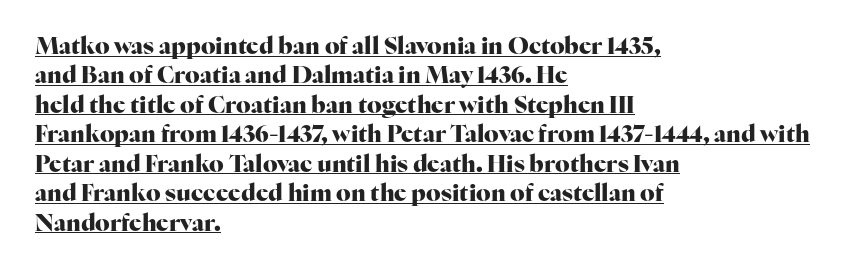
The gaps between neighbouring characters are ordinary and unremarkable. A dark, heavy texture on the line: the type is bold. Posture: upright roman. These lines stack with their left ends in a neat column. The block of text has a typical density, with ordinary space between rows. The rendered words wear a rule along their underside.
